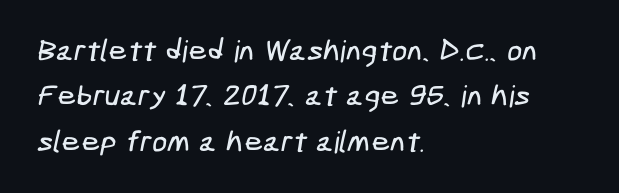
Layout note: lines flush left. The passage shown is not underscored anywhere. If you measured baseline to baseline, you'd find a middling distance. This sample uses a sans-serif face. The line texture is even and compact thanks to regular tracking.
